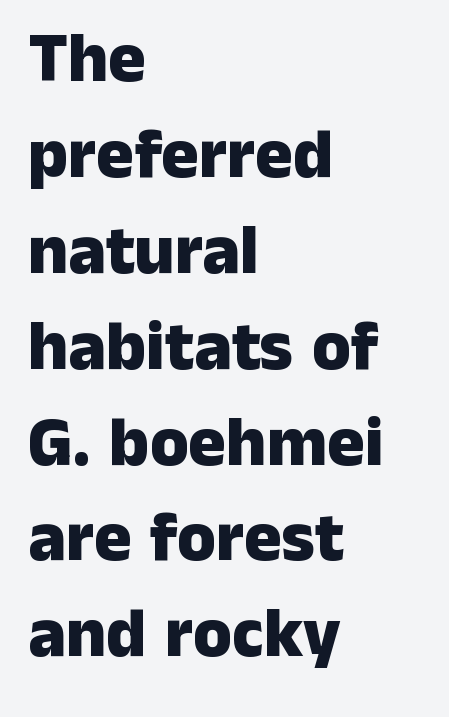
The image shows 70 px heavy sans-serif type, upright; set left-aligned, normal line spacing (1.37x), normal letter spacing, not underlined; low stroke contrast and a medium x-height.
